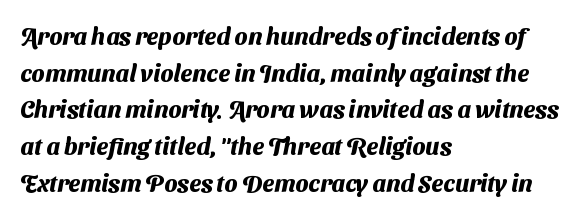
You'd pick this weight for a headline — it's a proper bold. Rule under the text: the space is simply empty. Caption: multi-line text, flush left, ragged right. One glance says typical: line gaps are just what's usual. Honestly, the letter spacing is just normal — you wouldn't notice it.
